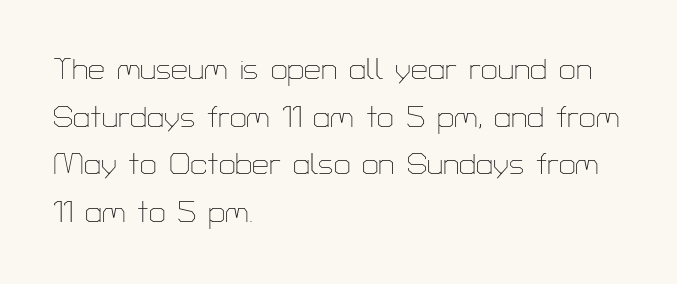
Q: Is the text bold? A: No.
Q: Is the text italic (slanted)? A: No, it is upright.
Q: Is the typeface a serif or a sans-serif typeface? A: Sans-serif.
Q: Is the text underlined? A: No.
Q: How is the paragraph aligned? A: Left-aligned.
Q: Is the spacing between letters normal or unusually wide? A: Normal.
Q: Is the spacing between lines tight, normal or loose? A: Normal.
Q: Width (condensed, normal, or wide)? A: Normal.
Q: Stroke contrast? A: Low.
Q: x-height? A: Medium.
Q: Monospaced? A: No.
